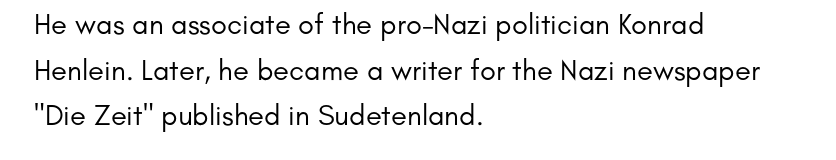
Q: Is the text bold? A: No.
Q: Is the text italic (slanted)? A: No, it is upright.
Q: Is the typeface a serif or a sans-serif typeface? A: Sans-serif.
Q: Is the text underlined? A: No.
Q: How is the paragraph aligned? A: Left-aligned.
Q: Is the spacing between letters normal or unusually wide? A: Normal.
Q: Is the spacing between lines tight, normal or loose? A: Normal.
Q: Width (condensed, normal, or wide)? A: Normal.
Q: Stroke contrast? A: Low.
Q: x-height? A: Small.
Q: Monospaced? A: No.
